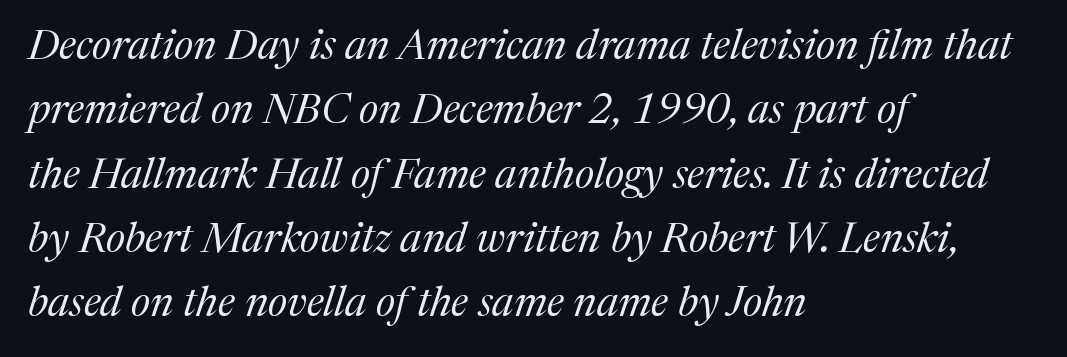
{"serif": "yes", "italic": "yes", "lean": "right", "slant_degrees": 17, "bold": "no", "weight": "regular", "width": "normal", "stroke_contrast": "medium", "x_height": "medium", "monospaced": "no", "underline": "no", "align": "left", "line_spacing": "normal", "line_spacing_ratio": 1.53, "letter_spacing": "normal", "letter_spacing_em": 0.0, "glyph_px": 42}
